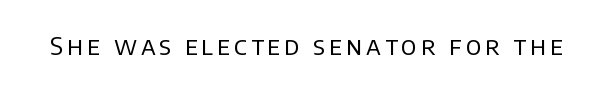
Q: Is the text bold? A: No.
Q: Is the text italic (slanted)? A: No, it is upright.
Q: Is the text underlined? A: No.
